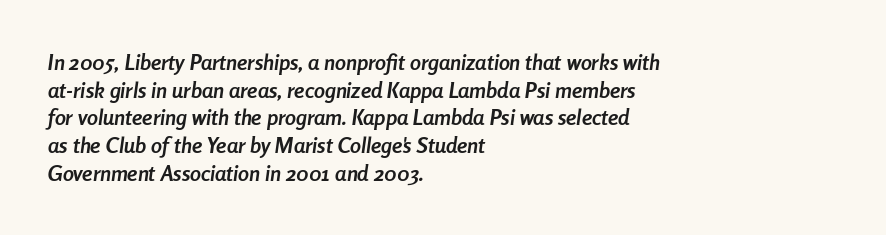
Q: Is the text bold? A: Yes.
Q: Is the text italic (slanted)? A: Yes, it leans right by about 8 degrees.
Q: Is the text underlined? A: No.
Q: How is the paragraph aligned? A: Left-aligned.
Q: Is the spacing between letters normal or unusually wide? A: Normal.
Q: Is the spacing between lines tight, normal or loose? A: Normal.
